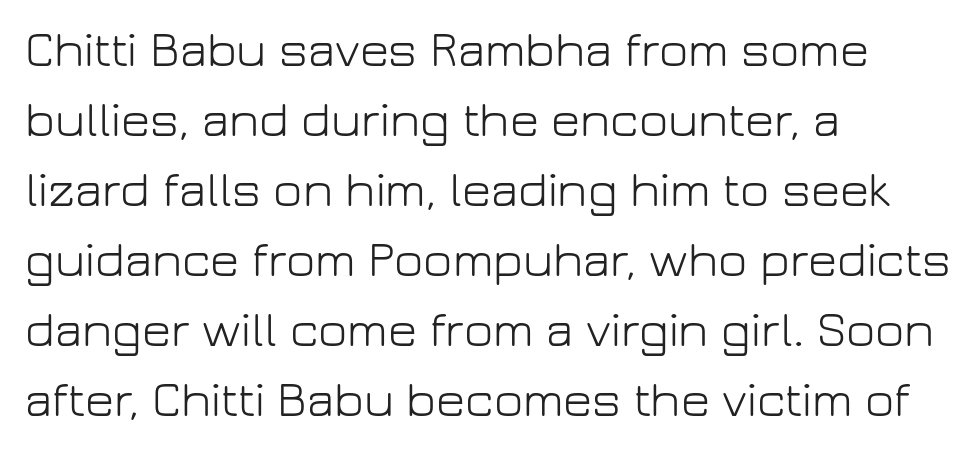
Q: Is the text bold? A: No.
Q: Is the text italic (slanted)? A: No, it is upright.
Q: Is the typeface a serif or a sans-serif typeface? A: Sans-serif.
Q: Is the text underlined? A: No.
Q: How is the paragraph aligned? A: Left-aligned.
Q: Is the spacing between letters normal or unusually wide? A: Normal.
Q: Is the spacing between lines tight, normal or loose? A: Normal.
Q: Width (condensed, normal, or wide)? A: Normal.
Q: Stroke contrast? A: Low.
Q: x-height? A: Medium.
Q: Monospaced? A: No.
